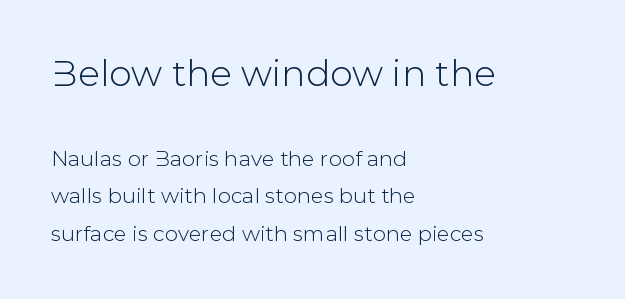
The ragged edge is on the right, which tells us the setting is flush left. The horizontal fit of the characters is conventional and even. Block one is the big one; block two sits smaller underneath. In terms of posture, this sample is upright.
